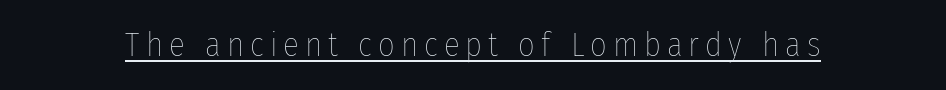
{"italic": "no", "bold": "no", "weight": "thin", "width": "condensed", "stroke_contrast": "low", "x_height": "medium", "monospaced": "no", "underline": "yes", "glyph_px": 33}
